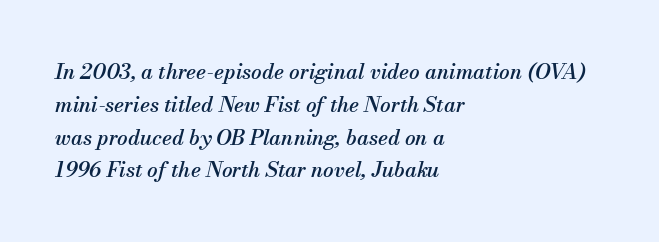
The gaps between neighbouring characters are ordinary and unremarkable. Line spacing here is normal. Nobody drew a line under any word here. In terms of posture, this sample is oblique.
